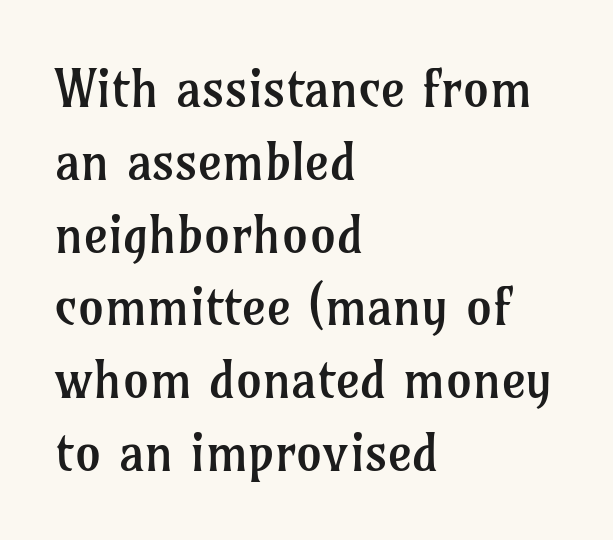
No heavy texture on the line: the type isn't bold. The specimen omits any rule beneath the text block's lines. A typesetter would call this proportional, since set widths differ per character. Note: serifs present on the glyphs.
